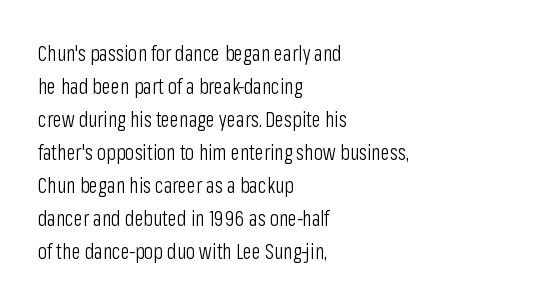
No italicization has been applied; the sample stays upright. This rendering features lettering with no underline. Summary of weight: not heavy and not bold. The typesetter chose a ragged-right arrangement here. The vertical gap from one line to the next is medium.
